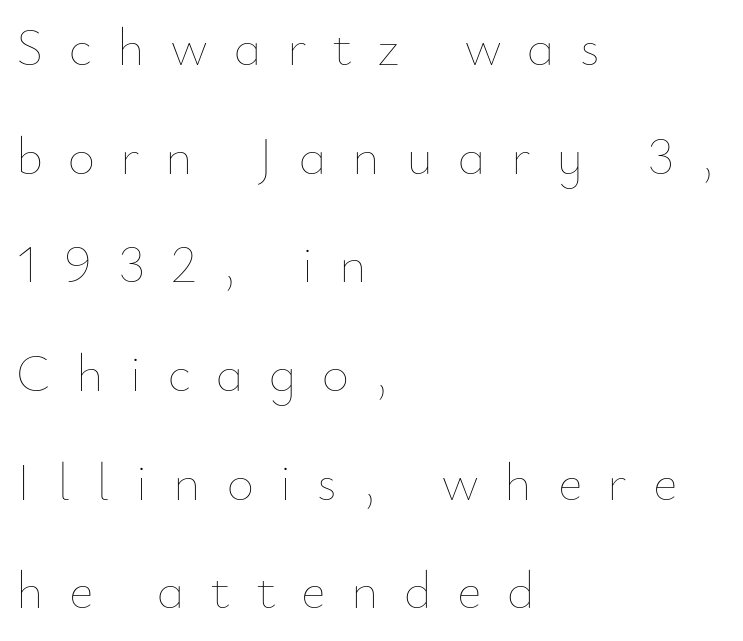
{"italic": "no", "bold": "no", "weight": "thin", "width": "normal", "stroke_contrast": "low", "x_height": "small", "monospaced": "no", "underline": "no", "align": "left", "line_spacing": "loose", "line_spacing_ratio": 2.05, "letter_spacing": "wide", "letter_spacing_em": 0.48, "glyph_px": 53}
